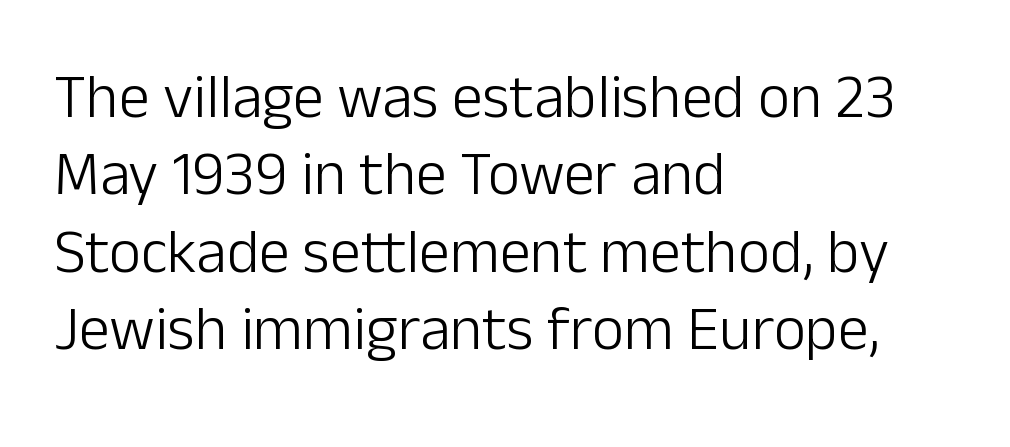
The image shows 62 px light sans-serif type, upright; set left-aligned, normal line spacing (1.25x), normal letter spacing, not underlined; low stroke contrast and a medium x-height.
